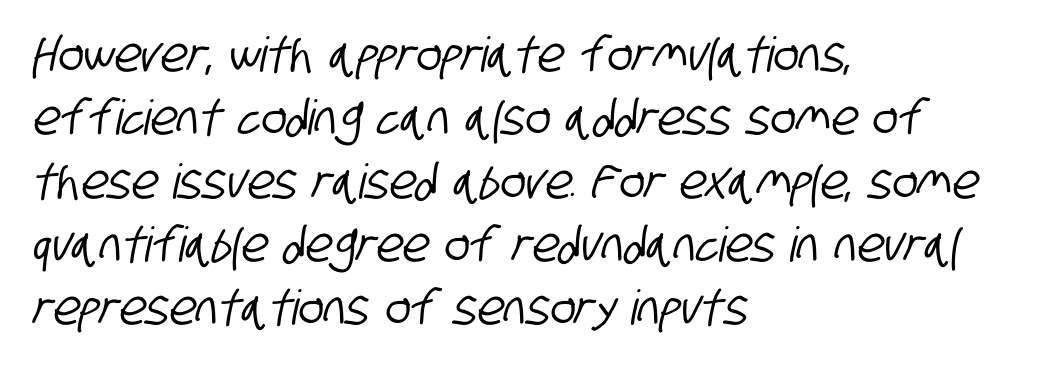
Observe the ordinary spacing: letters are neighbours, not strangers. The letters carry no serifs — their stems end cleanly without finishing strokes. Underlining? Definitely not there. Proportional: the letters do not fall into vertical columns. Quick note: interline space is typical.
